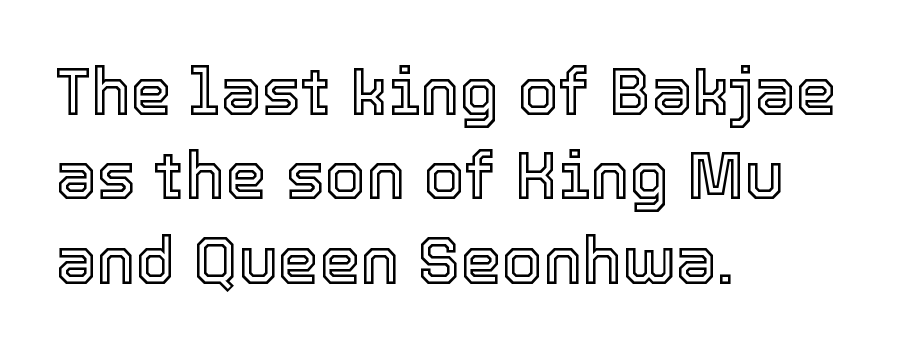
{"italic": "no", "width": "normal", "x_height": "medium", "monospaced": "no", "underline": "no", "align": "left", "line_spacing": "normal", "line_spacing_ratio": 1.28, "letter_spacing": "normal", "letter_spacing_em": 0.0, "glyph_px": 66}
